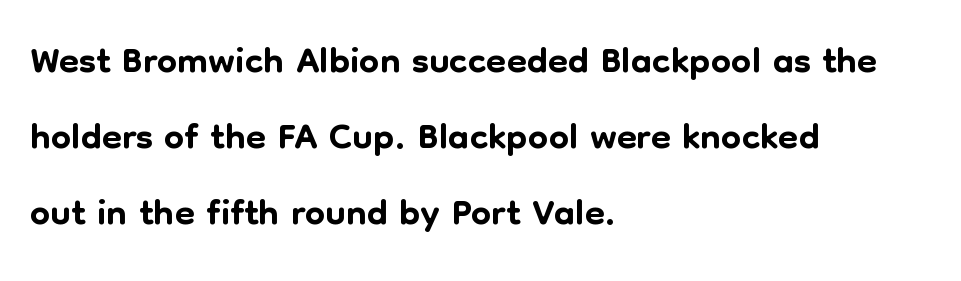
{"serif": "no", "italic": "no", "width": "normal", "stroke_contrast": "low", "x_height": "medium", "monospaced": "no", "underline": "no", "align": "left", "line_spacing": "normal", "line_spacing_ratio": 1.33, "letter_spacing": "normal", "letter_spacing_em": 0.0, "glyph_px": 57}
